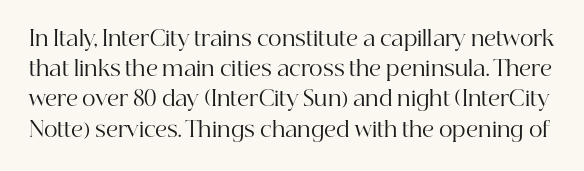
{"italic": "no", "bold": "no", "underline": "no", "line_spacing": "normal", "line_spacing_ratio": 1.44, "letter_spacing": "normal", "letter_spacing_em": 0.0, "glyph_px": 21}
